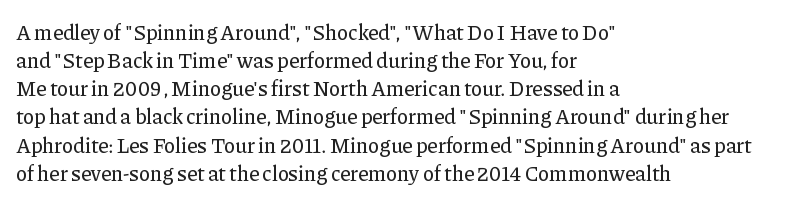
The image shows 21 px text type, upright; set left-aligned, normal line spacing (1.34x), normal letter spacing, not underlined.
